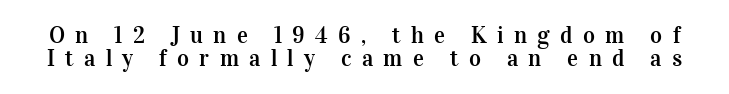
The letters stand straight up with perfectly vertical stems. Rows of type sit shoulder to shoulder in the vertical direction. The tracking jumps out immediately: characters are airy and widely separated. Unmarked baselines from the first word to the last.
